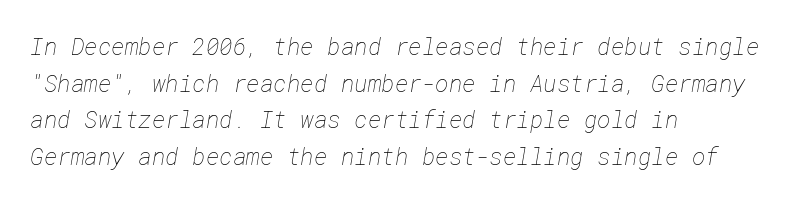
These lines sit exactly where default settings would place them. Teacher's note: observe the even left margin — that is flush-left alignment. Unmarked baselines from the first word to the last. The horizontal fit of the characters is conventional and even. Summary of weight: not heavy and not bold.
